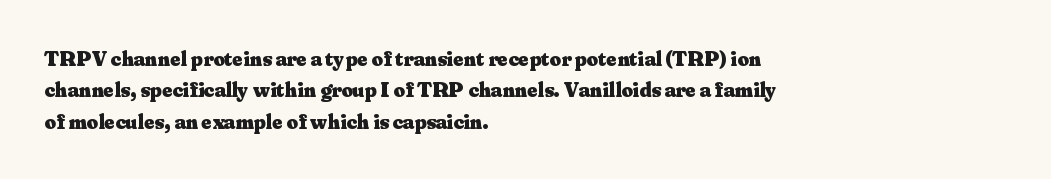
Q: Is the text bold? A: Yes.
Q: Is the text italic (slanted)? A: No, it is upright.
Q: Is the text underlined? A: No.
Q: How is the paragraph aligned? A: Left-aligned.
Q: Is the spacing between letters normal or unusually wide? A: Normal.
Q: Is the spacing between lines tight, normal or loose? A: Normal.
